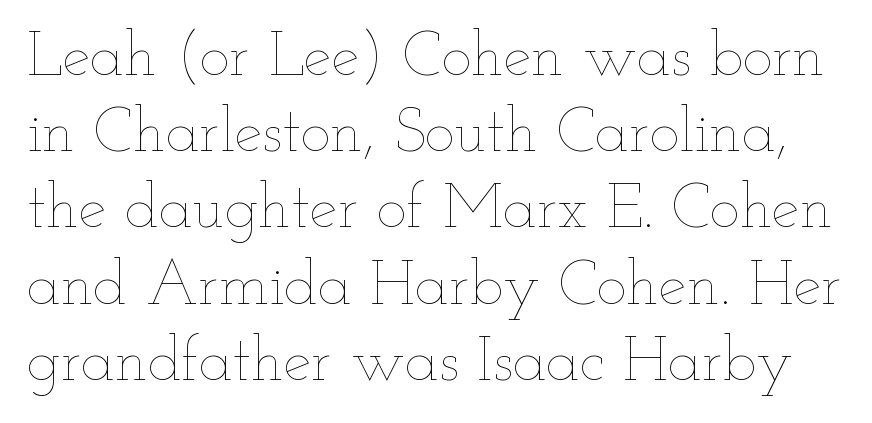
{"italic": "no", "bold": "no", "weight": "thin", "width": "wide", "stroke_contrast": "low", "x_height": "small", "monospaced": "no", "underline": "no", "line_spacing_ratio": 1.21, "letter_spacing": "normal", "letter_spacing_em": 0.0, "glyph_px": 63}
